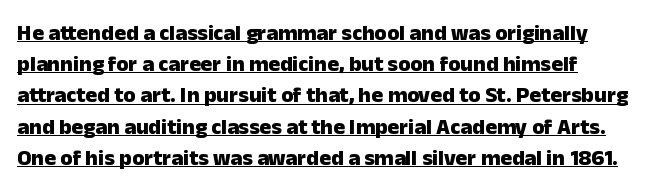
Q: Is the text bold? A: Yes.
Q: Is the text italic (slanted)? A: No, it is upright.
Q: Is the text underlined? A: Yes.
Q: Is the spacing between letters normal or unusually wide? A: Normal.
Q: Is the spacing between lines tight, normal or loose? A: Normal.
